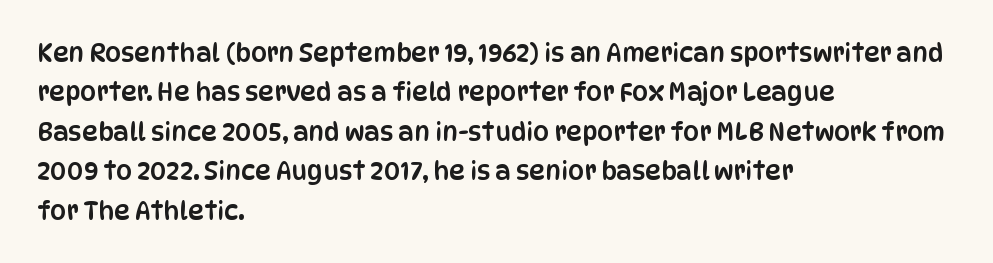
Q: Is the text italic (slanted)? A: No, it is upright.
Q: Is the text underlined? A: No.
Q: How is the paragraph aligned? A: Left-aligned.
Q: Is the spacing between letters normal or unusually wide? A: Normal.
Q: Is the spacing between lines tight, normal or loose? A: Normal.
